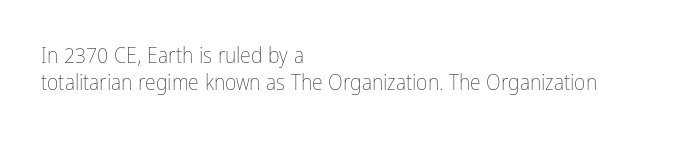
{"italic": "no", "bold": "no", "underline": "no", "align": "left", "line_spacing_ratio": 1.23, "letter_spacing": "normal", "letter_spacing_em": 0.0, "glyph_px": 22}
